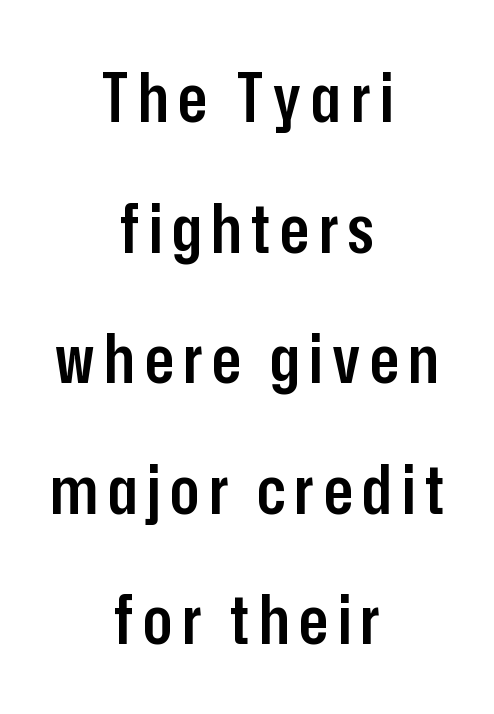
Regarding leading, the lines here are spaced well apart. Its strokes are somewhat broadened, the hallmark of semibold type. Rendered with straight, roman letterforms. Typographically, this falls in the sans-serif category. Note the varied advance widths — an 'i' is clearly narrower than an 'm'.
